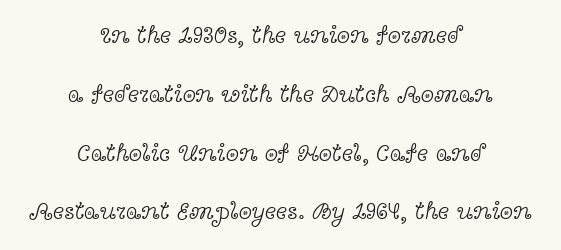
Q: Is the text bold? A: No.
Q: Is the text italic (slanted)? A: No, it is upright.
Q: Is the text underlined? A: No.
Q: How is the paragraph aligned? A: Centered.
Q: Is the spacing between letters normal or unusually wide? A: Normal.
Q: Is the spacing between lines tight, normal or loose? A: Loose.
